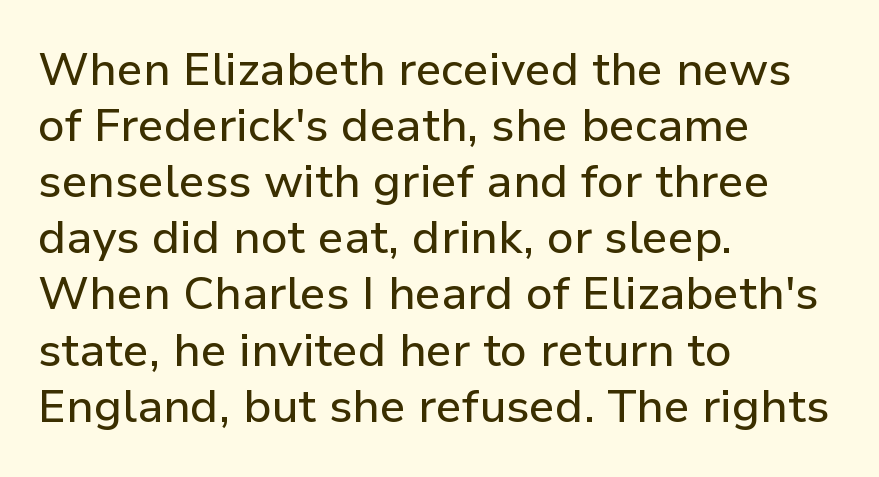
{"serif": "no", "italic": "no", "width": "normal", "stroke_contrast": "low", "x_height": "medium", "monospaced": "no", "underline": "no", "align": "left", "line_spacing_ratio": 1.22, "letter_spacing": "normal", "letter_spacing_em": 0.0, "glyph_px": 46}
